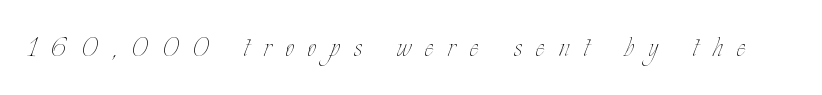
Q: Is the text bold? A: No.
Q: Is the text italic (slanted)? A: Yes.
Q: Is the text underlined? A: No.
Q: Is the spacing between letters normal or unusually wide? A: Unusually wide.
Q: Width (condensed, normal, or wide)? A: Condensed.
Q: Stroke contrast? A: Low.
Q: x-height? A: Small.
Q: Monospaced? A: No.
